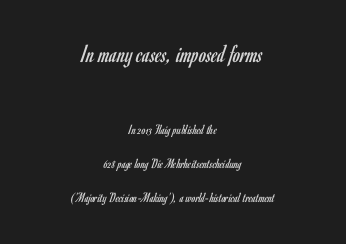
Q: Is the text bold? A: No.
Q: Is the text italic (slanted)? A: Yes.
Q: Is the text underlined? A: No.
Q: How is the paragraph aligned? A: Centered.
Q: Is the spacing between letters normal or unusually wide? A: Normal.
Q: Is the spacing between lines tight, normal or loose? A: Loose.
Q: Which block of text is set in a larger size, the first (top) or the second (bottom)? A: The first (top) one.
